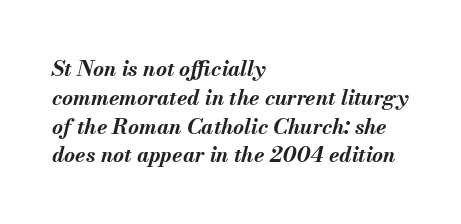
The image shows 21 px bold type, italic (leaning right); set left-aligned, normal line spacing (1.37x), normal letter spacing, not underlined.
